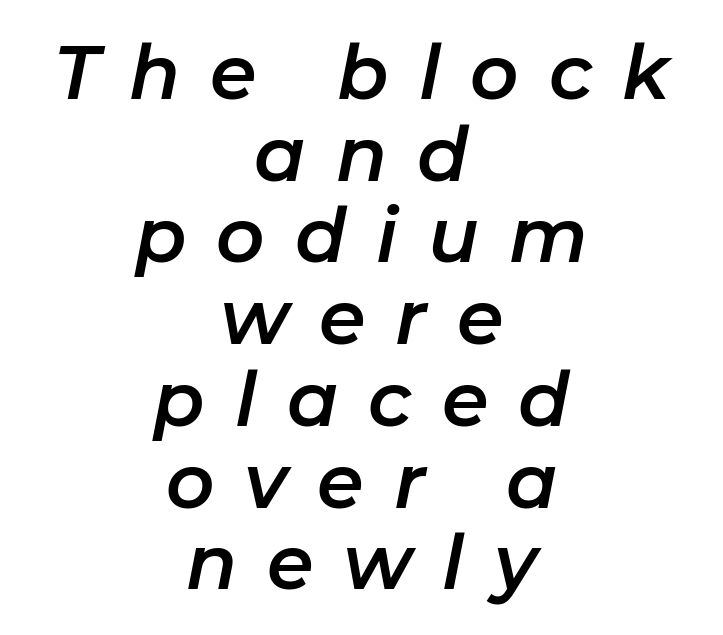
The image shows 75 px text type, italic (leaning right); set centered, tight line spacing (1.09x), unusually wide letter spacing (+0.4 em), not underlined; low stroke contrast and a medium x-height.
